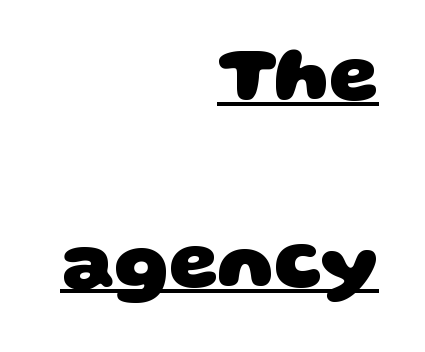
{"serif": "no", "bold": "yes", "weight": "heavy", "width": "wide", "stroke_contrast": "low", "x_height": "large", "monospaced": "no", "underline": "yes", "align": "right", "line_spacing": "loose", "line_spacing_ratio": 2.4, "letter_spacing": "normal", "letter_spacing_em": 0.0, "glyph_px": 78}
